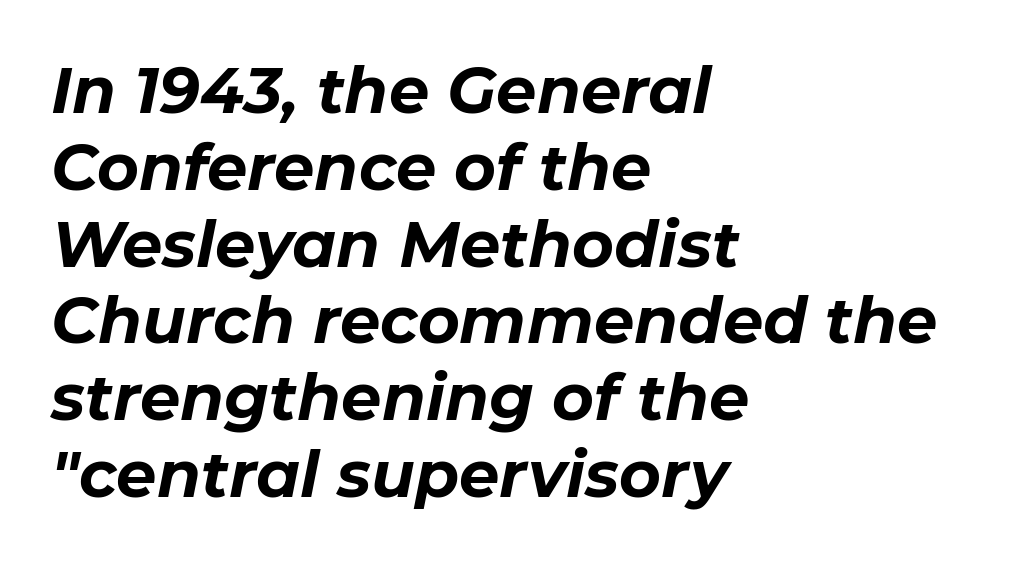
Q: Is the text bold? A: Yes.
Q: Is the text italic (slanted)? A: Yes, it leans right by about 11 degrees.
Q: Is the text underlined? A: No.
Q: How is the paragraph aligned? A: Left-aligned.
Q: Is the spacing between letters normal or unusually wide? A: Normal.
Q: Width (condensed, normal, or wide)? A: Normal.
Q: Stroke contrast? A: Low.
Q: x-height? A: Medium.
Q: Monospaced? A: No.
